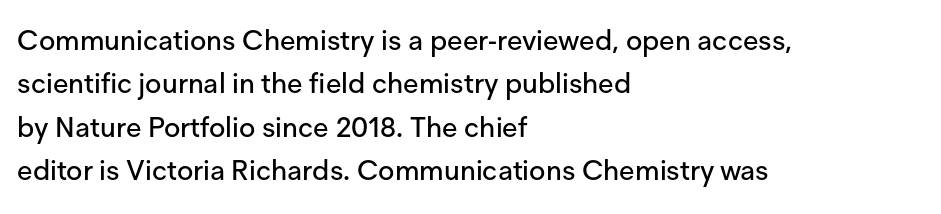
Q: Is the text italic (slanted)? A: No, it is upright.
Q: Is the typeface a serif or a sans-serif typeface? A: Sans-serif.
Q: Is the text underlined? A: No.
Q: How is the paragraph aligned? A: Left-aligned.
Q: Is the spacing between letters normal or unusually wide? A: Normal.
Q: Is the spacing between lines tight, normal or loose? A: Normal.
Q: Width (condensed, normal, or wide)? A: Normal.
Q: Stroke contrast? A: Low.
Q: x-height? A: Medium.
Q: Monospaced? A: No.
